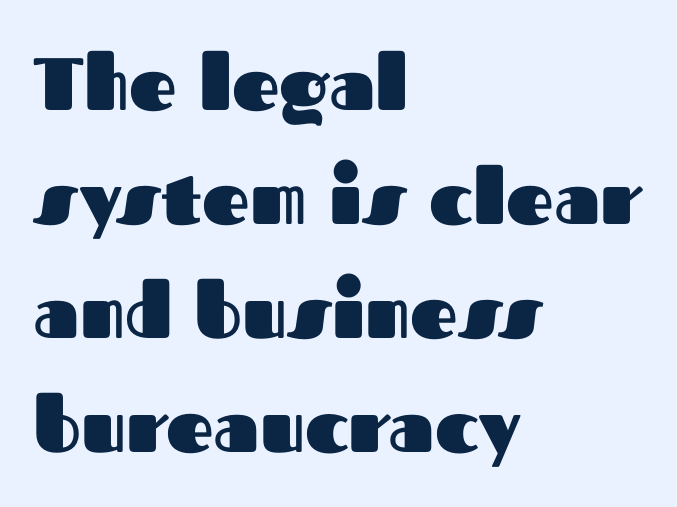
Q: Is the text bold? A: Yes.
Q: Is the text italic (slanted)? A: No, it is upright.
Q: Is the typeface a serif or a sans-serif typeface? A: Sans-serif.
Q: Is the text underlined? A: No.
Q: How is the paragraph aligned? A: Left-aligned.
Q: Is the spacing between letters normal or unusually wide? A: Normal.
Q: Is the spacing between lines tight, normal or loose? A: Normal.
Q: Width (condensed, normal, or wide)? A: Normal.
Q: Stroke contrast? A: Medium.
Q: x-height? A: Medium.
Q: Monospaced? A: No.
